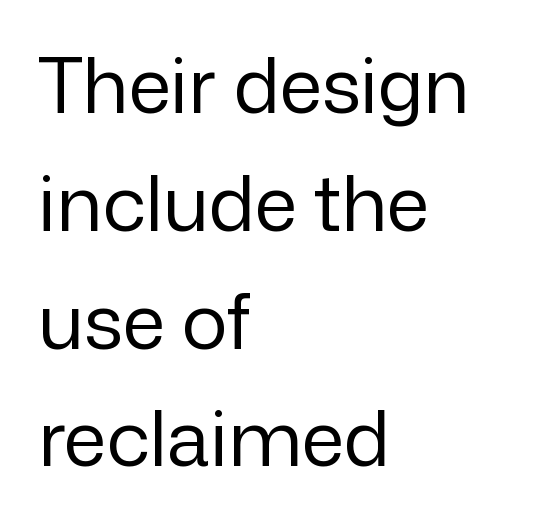
{"serif": "no", "italic": "no", "bold": "no", "weight": "regular", "width": "normal", "stroke_contrast": "low", "x_height": "medium", "monospaced": "no", "underline": "no", "align": "left", "line_spacing": "normal", "line_spacing_ratio": 1.53, "letter_spacing": "normal", "letter_spacing_em": 0.0, "glyph_px": 77}
